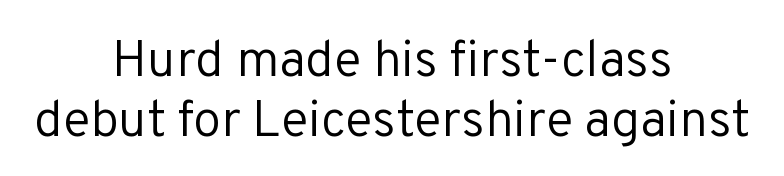
{"serif": "no", "italic": "no", "bold": "no", "weight": "regular", "width": "normal", "stroke_contrast": "low", "x_height": "medium", "monospaced": "no", "underline": "no", "align": "center", "line_spacing_ratio": 1.17, "letter_spacing": "normal", "letter_spacing_em": 0.0, "glyph_px": 51}
